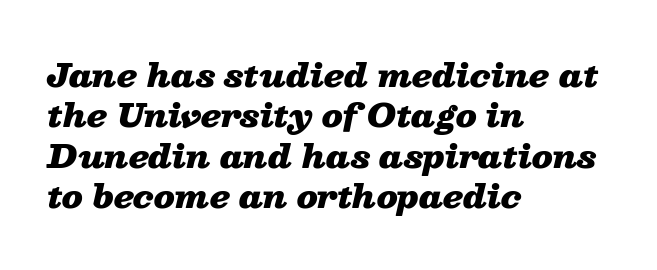
Q: Is the text bold? A: Yes.
Q: Is the text italic (slanted)? A: Yes, it leans right by about 13 degrees.
Q: Is the text underlined? A: No.
Q: How is the paragraph aligned? A: Left-aligned.
Q: Is the spacing between letters normal or unusually wide? A: Normal.
Q: Is the spacing between lines tight, normal or loose? A: Normal.
Q: Width (condensed, normal, or wide)? A: Wide.
Q: Stroke contrast? A: Low.
Q: x-height? A: Medium.
Q: Monospaced? A: No.
